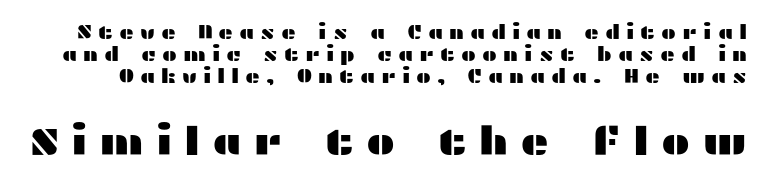
The glyphs in this specimen are sans serif. Underline: absent. A typesetter would call this leading minimal, almost set solid. Character widths vary here, with narrow letters taking less room than wide ones. The letters in the lower block stand taller than those in the block above.
